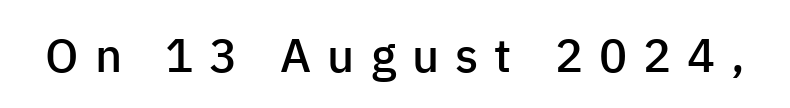
Descender tails drop into unmarked territory. Regarding serifs, this sample does without them. Loose tracking; the words dissolve into strings of separated letters. A roman cut, with each character standing at attention. The letters advance in unequal steps, a hallmark of proportional type.
